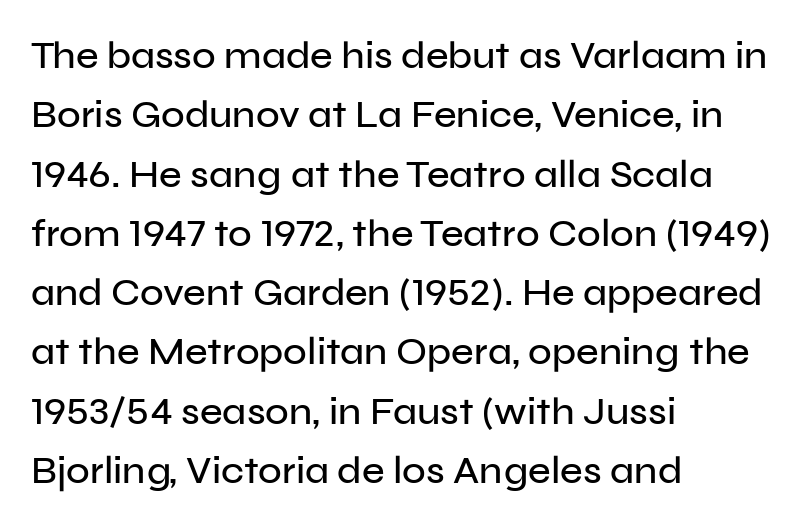
{"serif": "no", "italic": "no", "width": "normal", "stroke_contrast": "low", "x_height": "medium", "monospaced": "no", "underline": "no", "align": "left", "line_spacing": "normal", "line_spacing_ratio": 1.52, "letter_spacing": "normal", "letter_spacing_em": 0.0, "glyph_px": 39}
